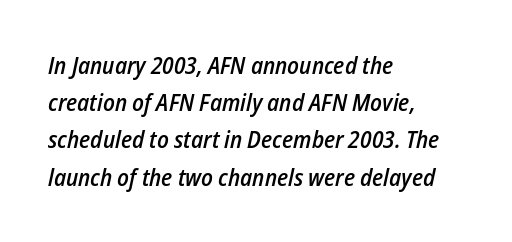
The image shows 24 px text type, italic (leaning right); set left-aligned, normal line spacing (1.55x), normal letter spacing, not underlined.
